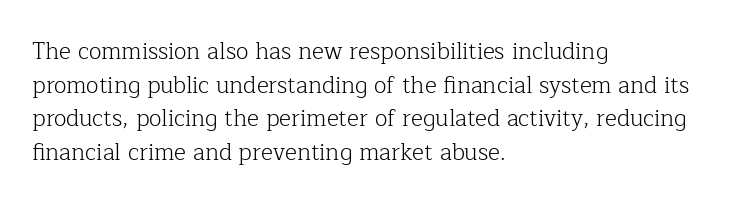
{"italic": "no", "bold": "no", "underline": "no", "align": "left", "line_spacing": "normal", "line_spacing_ratio": 1.46, "letter_spacing": "normal", "letter_spacing_em": 0.0, "glyph_px": 23}
